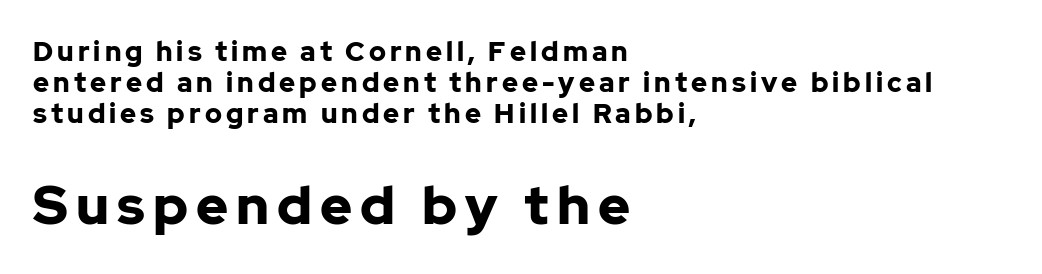
{"serif": "no", "italic": "no", "bold": "yes", "weight": "bold", "width": "normal", "stroke_contrast": "low", "x_height": "medium", "monospaced": "no", "underline": "no", "align": "left", "line_spacing": "tight", "line_spacing_ratio": 1.14, "larger_block": "second", "size_ratio": 2.0, "glyph_px": 54}
